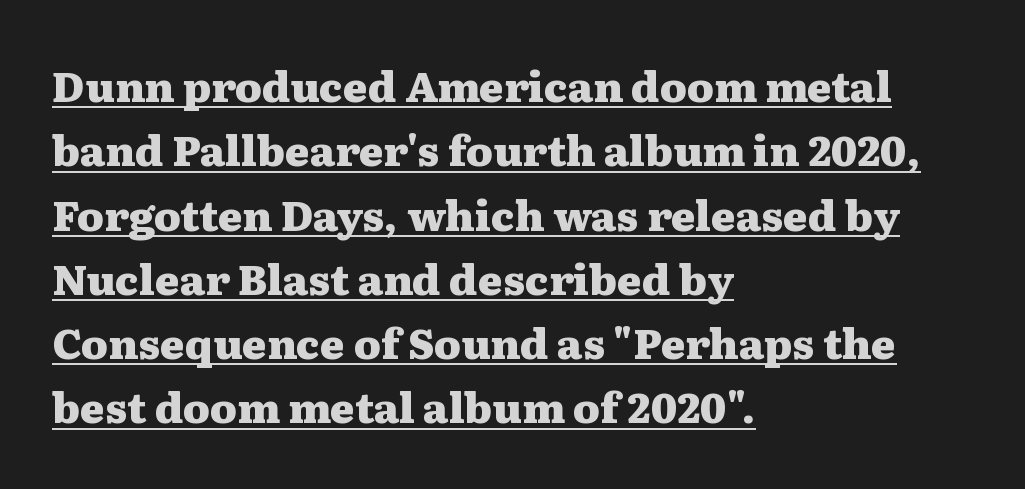
Q: Is the text bold? A: Yes.
Q: Is the text italic (slanted)? A: No, it is upright.
Q: Is the typeface a serif or a sans-serif typeface? A: Serif.
Q: Is the text underlined? A: Yes.
Q: How is the paragraph aligned? A: Left-aligned.
Q: Is the spacing between letters normal or unusually wide? A: Normal.
Q: Is the spacing between lines tight, normal or loose? A: Normal.
Q: Width (condensed, normal, or wide)? A: Wide.
Q: Stroke contrast? A: Medium.
Q: x-height? A: Medium.
Q: Monospaced? A: No.
